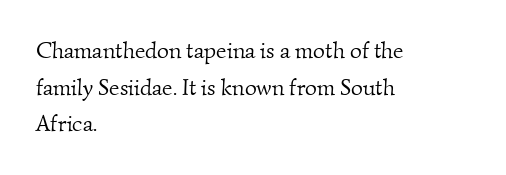
These lines sit exactly where default settings would place them. Teacher's note: observe the even left margin — that is flush-left alignment. Unmarked baselines from the first word to the last. The horizontal fit of the characters is conventional and even. Summary of weight: not heavy and not bold.
